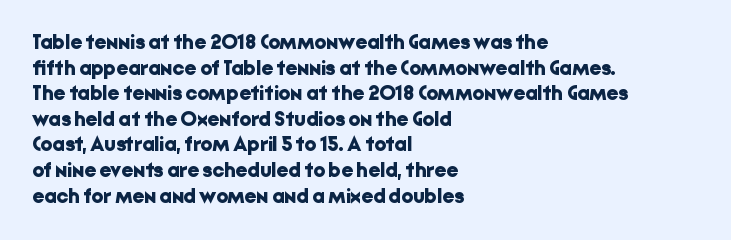
Is there any slant? The stems are plumb. The zone under the glyphs is completely vacant. Caption: bold face, heavy strokes. Each word holds together tightly as a unit, with standard inter-letter gaps. Does the copy run flush right? No — it runs flush left.
